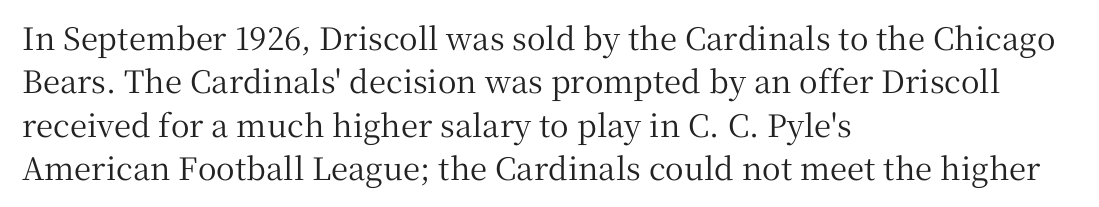
Q: Is the text italic (slanted)? A: No, it is upright.
Q: Is the typeface a serif or a sans-serif typeface? A: Serif.
Q: Is the text underlined? A: No.
Q: How is the paragraph aligned? A: Left-aligned.
Q: Is the spacing between letters normal or unusually wide? A: Normal.
Q: Is the spacing between lines tight, normal or loose? A: Normal.
Q: Width (condensed, normal, or wide)? A: Normal.
Q: Stroke contrast? A: Medium.
Q: x-height? A: Medium.
Q: Monospaced? A: No.
